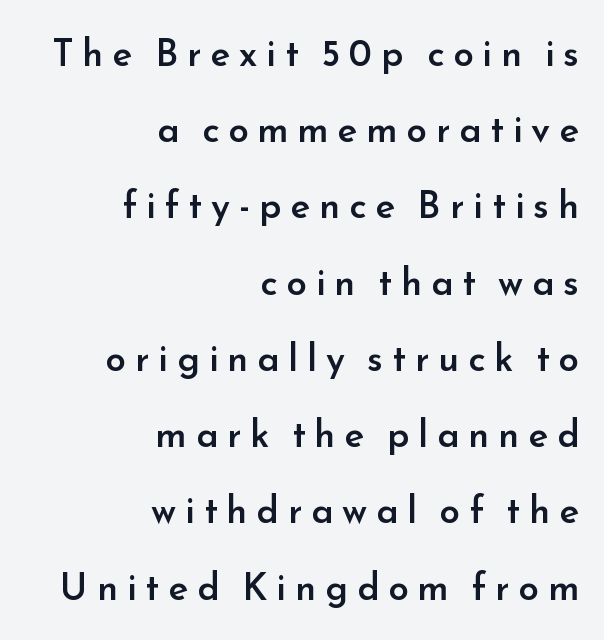
Q: Is the text bold? A: Semi-bold.
Q: Is the text italic (slanted)? A: No, it is upright.
Q: Is the typeface a serif or a sans-serif typeface? A: Sans-serif.
Q: Is the text underlined? A: No.
Q: How is the paragraph aligned? A: Right-aligned.
Q: Is the spacing between letters normal or unusually wide? A: Unusually wide.
Q: Is the spacing between lines tight, normal or loose? A: Loose.
Q: Width (condensed, normal, or wide)? A: Normal.
Q: Stroke contrast? A: Low.
Q: x-height? A: Small.
Q: Monospaced? A: No.
